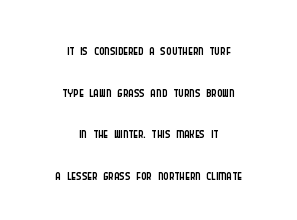
The font is comparable to plain body text, perhaps lighter. Each row of text sits above clean, open space. Teacher's note: observe the equal gaps on both sides — that is centered alignment. The specimen reads as upright at a glance.
